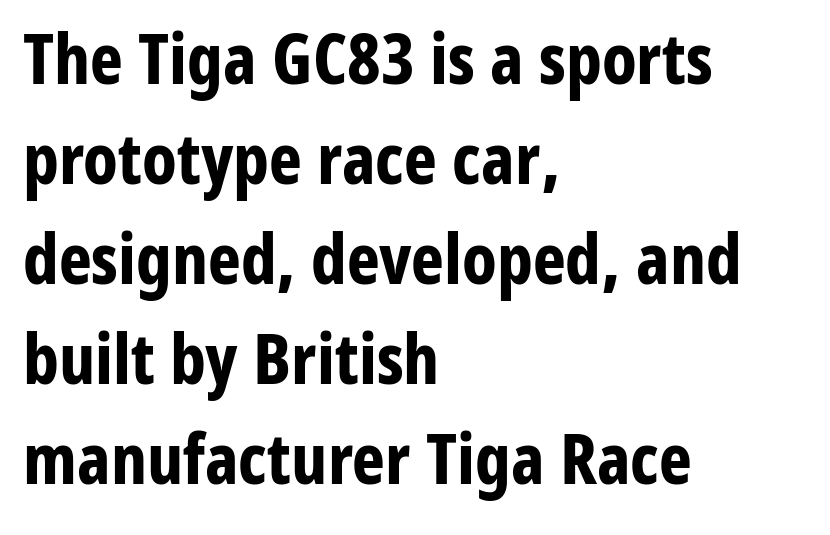
Q: Is the text bold? A: Yes.
Q: Is the text italic (slanted)? A: No, it is upright.
Q: Is the typeface a serif or a sans-serif typeface? A: Sans-serif.
Q: Is the text underlined? A: No.
Q: How is the paragraph aligned? A: Left-aligned.
Q: Is the spacing between letters normal or unusually wide? A: Normal.
Q: Is the spacing between lines tight, normal or loose? A: Normal.
Q: Width (condensed, normal, or wide)? A: Condensed.
Q: Stroke contrast? A: Low.
Q: x-height? A: Medium.
Q: Monospaced? A: No.
